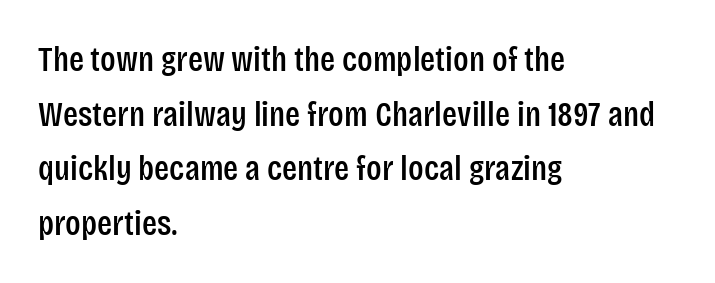
The passage shown is typed in a proportional face where columns would drift. The face used here is rendered with its standard letterfit. If you drew a line through each stem, it would be perfectly vertical. Notice how descenders clear the ascenders below comfortably — that's standard leading. Nope, no serifs anywhere on these letters. Does the copy run flush right? No — it runs flush left.
